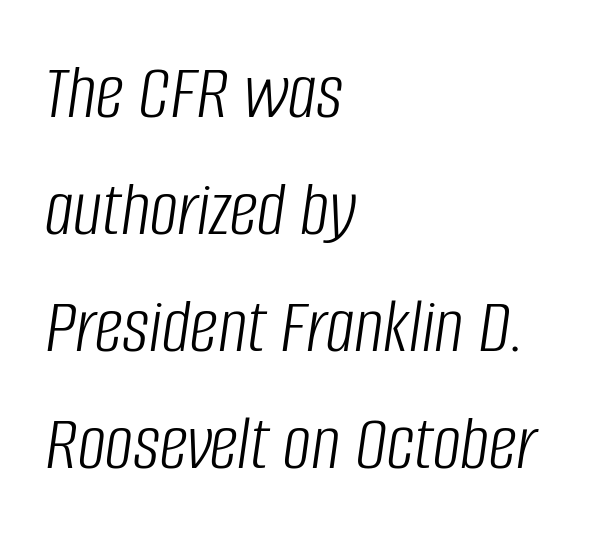
Q: Is the text bold? A: No.
Q: Is the text italic (slanted)? A: Yes, it leans right by about 8 degrees.
Q: Is the text underlined? A: No.
Q: How is the paragraph aligned? A: Left-aligned.
Q: Is the spacing between letters normal or unusually wide? A: Normal.
Q: Is the spacing between lines tight, normal or loose? A: Normal.
Q: Width (condensed, normal, or wide)? A: Condensed.
Q: Stroke contrast? A: Low.
Q: x-height? A: Large.
Q: Monospaced? A: No.
